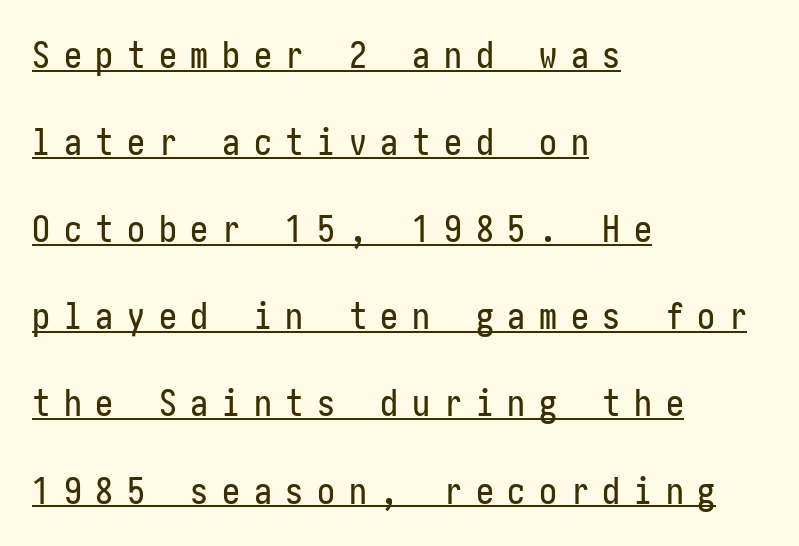
Baseline-to-baseline distance is far greater than the letter height. The font family rendered here belongs to the sans-serif group. Students, note that the glyphs here are deliberately spaced far apart. A student would call this left alignment; a typographer would say flush left, rag right.
